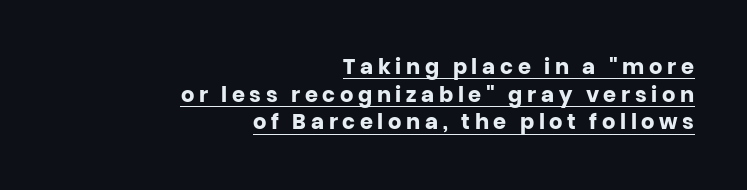
{"italic": "no", "bold": "yes", "underline": "yes", "align": "right", "line_spacing": "normal", "line_spacing_ratio": 1.32, "letter_spacing": "wide", "letter_spacing_em": 0.22, "glyph_px": 21}
